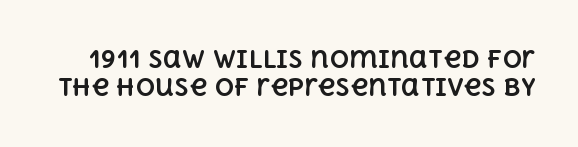
In terms of posture, this sample is upright. Each word holds together tightly as a unit, with standard inter-letter gaps. Strokes here are thick enough to call this a true bold. Check the space under the baseline: it is left empty.
